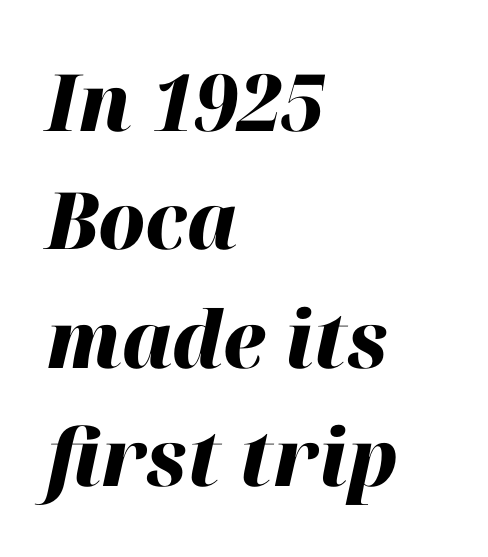
{"italic": "yes", "lean": "right", "slant_degrees": 12, "bold": "yes", "weight": "heavy", "width": "normal", "stroke_contrast": "high", "x_height": "medium", "monospaced": "no", "underline": "no", "align": "left", "line_spacing": "normal", "line_spacing_ratio": 1.5, "letter_spacing": "normal", "letter_spacing_em": 0.0, "glyph_px": 79}
